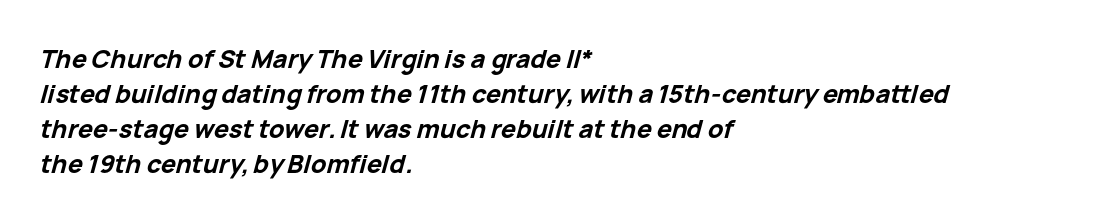
{"italic": "yes", "lean": "right", "slant_degrees": 15, "bold": "yes", "underline": "no", "align": "left", "line_spacing": "normal", "line_spacing_ratio": 1.4, "letter_spacing": "normal", "letter_spacing_em": 0.0, "glyph_px": 25}
